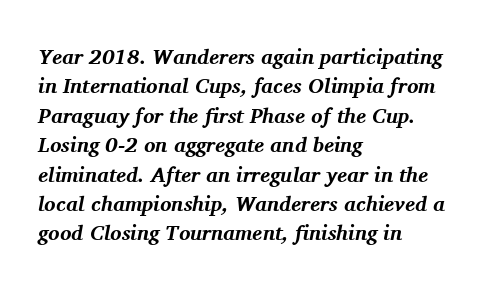
A dark, heavy texture on the line: the type is bold. Typeset ragged right — the left edge is the straight one. Whoever set this chose a conventional vertical rhythm. It's the slanting kind of type. This rendering leaves character spacing at its baseline value.
